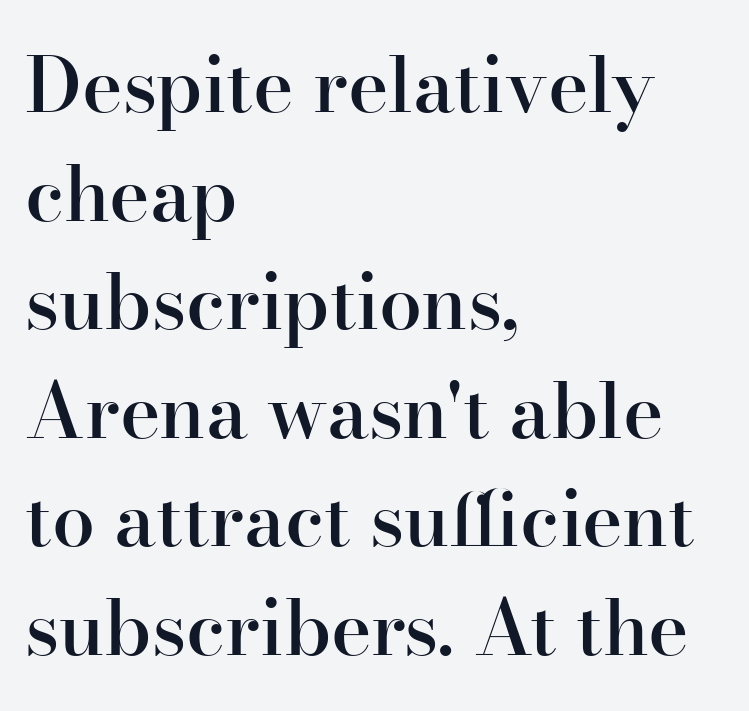
Q: Is the text bold? A: Semi-bold.
Q: Is the text italic (slanted)? A: No, it is upright.
Q: Is the typeface a serif or a sans-serif typeface? A: Serif.
Q: Is the text underlined? A: No.
Q: How is the paragraph aligned? A: Left-aligned.
Q: Is the spacing between letters normal or unusually wide? A: Normal.
Q: Is the spacing between lines tight, normal or loose? A: Normal.
Q: Width (condensed, normal, or wide)? A: Normal.
Q: Stroke contrast? A: High.
Q: x-height? A: Small.
Q: Monospaced? A: No.
